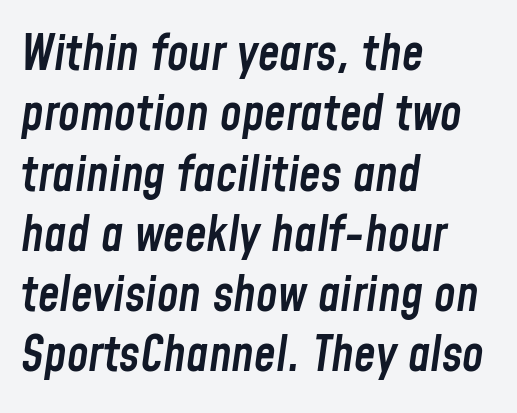
The rendering uses natural spacing where letterforms have individual widths. Left-aligned paragraph, ragged on the right. Posture: slanted. Quick note: underline off. I'd describe the lettering as semibold — firm but not a full bold.
